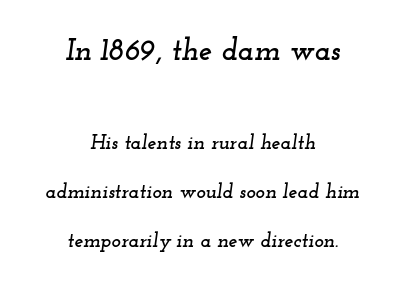
The image shows 30 px wide serif type, italic (leaning right); set centered, loose line spacing (2.44x), normal letter spacing, not underlined; the first (top) block is 1.5x larger; low stroke contrast and a small x-height.
